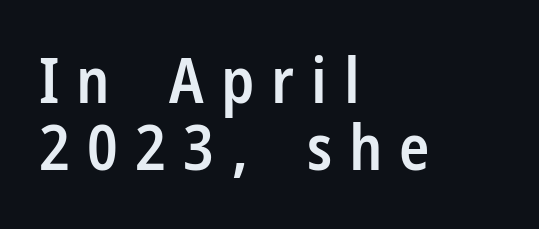
Q: Is the text bold? A: Semi-bold.
Q: Is the text italic (slanted)? A: No, it is upright.
Q: Is the typeface a serif or a sans-serif typeface? A: Sans-serif.
Q: Is the text underlined? A: No.
Q: How is the paragraph aligned? A: Left-aligned.
Q: Is the spacing between letters normal or unusually wide? A: Unusually wide.
Q: Is the spacing between lines tight, normal or loose? A: Tight.
Q: Width (condensed, normal, or wide)? A: Condensed.
Q: Stroke contrast? A: Low.
Q: x-height? A: Medium.
Q: Monospaced? A: No.
